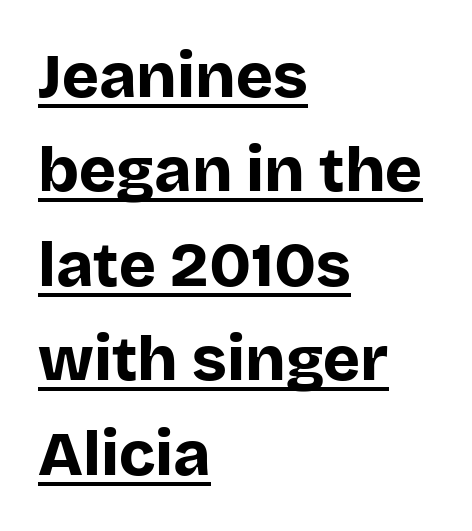
{"serif": "no", "italic": "no", "bold": "yes", "weight": "bold", "width": "normal", "stroke_contrast": "low", "x_height": "large", "monospaced": "no", "underline": "yes", "align": "left", "line_spacing": "normal", "line_spacing_ratio": 1.5, "letter_spacing": "normal", "letter_spacing_em": 0.0, "glyph_px": 63}
